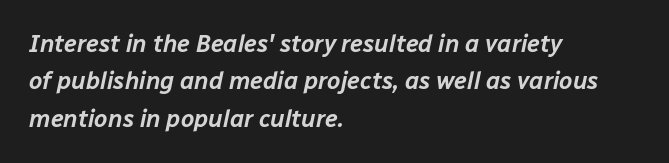
{"italic": "yes", "lean": "right", "slant_degrees": 12, "underline": "no", "align": "left", "line_spacing": "normal", "line_spacing_ratio": 1.56, "letter_spacing": "normal", "letter_spacing_em": 0.0, "glyph_px": 24}
